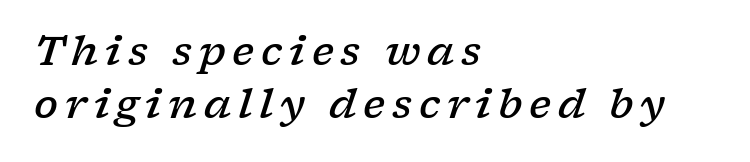
This sample keeps an unexceptional amount of space between lines. Serifs: yes, visible at the terminals of the letterforms. Character widths vary here, with narrow letters taking less room than wide ones. Bold? Not quite — semibold, heavier than regular but stopping short. Just letters on the line, the space beneath them empty.
